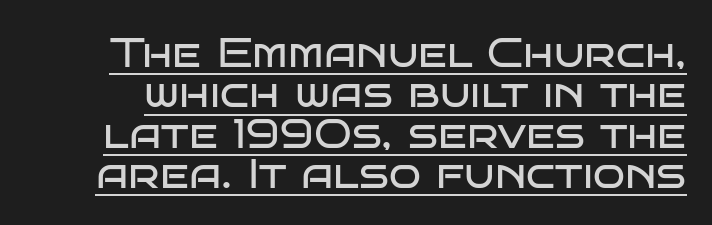
What decoration does the sample have? An underline. Closely set lines give the paragraph a compact silhouette. Varying glyph widths throughout — classic text-font behaviour. The font sits on the lighter half of the weight spectrum, regular included. Does extra space separate the letters? No, they use regular spacing.
